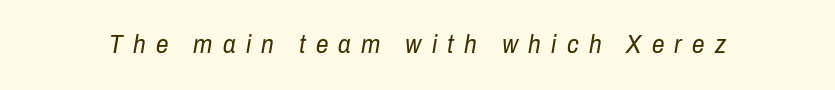
Q: Is the text bold? A: No.
Q: Is the text italic (slanted)? A: Yes, it leans right by about 10 degrees.
Q: Is the text underlined? A: No.
Q: Is the spacing between letters normal or unusually wide? A: Unusually wide.
